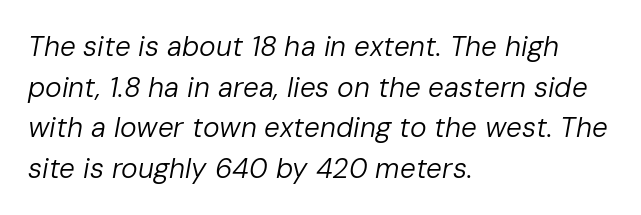
Q: Is the text bold? A: No.
Q: Is the text italic (slanted)? A: Yes, it leans right by about 10 degrees.
Q: Is the text underlined? A: No.
Q: How is the paragraph aligned? A: Left-aligned.
Q: Is the spacing between letters normal or unusually wide? A: Normal.
Q: Is the spacing between lines tight, normal or loose? A: Normal.
Q: Width (condensed, normal, or wide)? A: Normal.
Q: Stroke contrast? A: Low.
Q: x-height? A: Medium.
Q: Monospaced? A: No.
